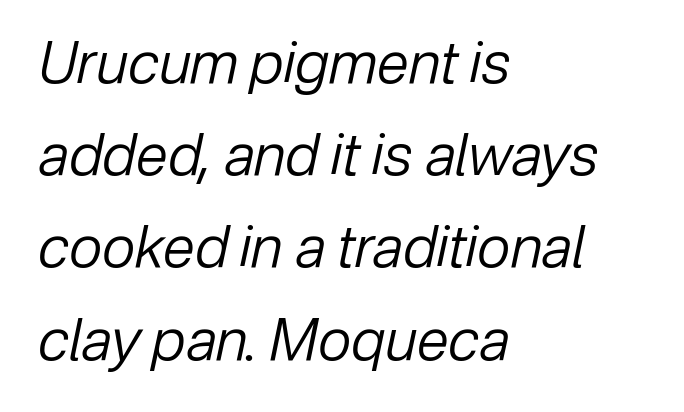
The image shows 58 px regular-weight type, italic (leaning right); set left-aligned, normal line spacing (1.59x), normal letter spacing, not underlined; low stroke contrast and a medium x-height.
